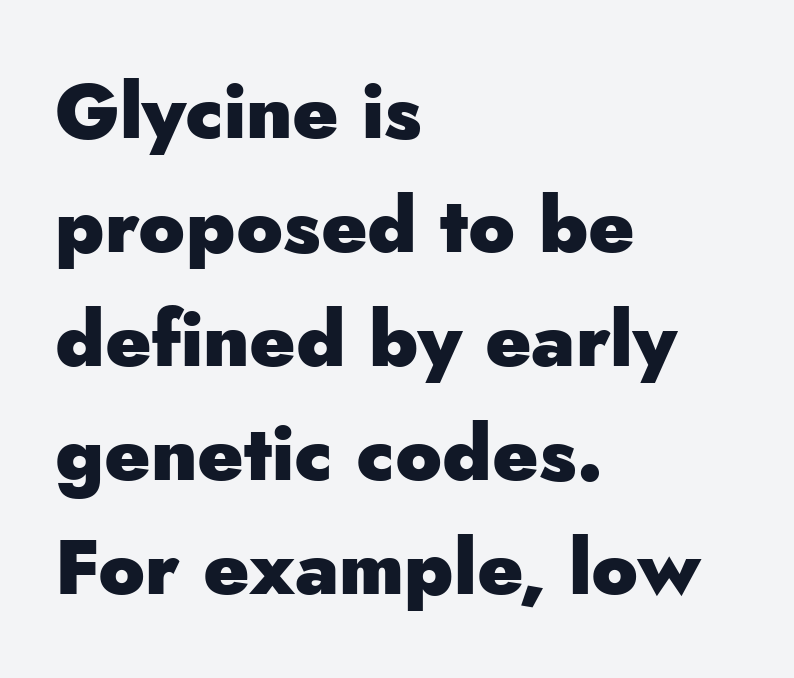
Think of a printed novel: that variable character pitch is what you see here. The rows are spaced the way most documents space them. The type family on display is of the sans-serif kind. The type sits square on the baseline with zero lean. Plain, unruled lines of type.
